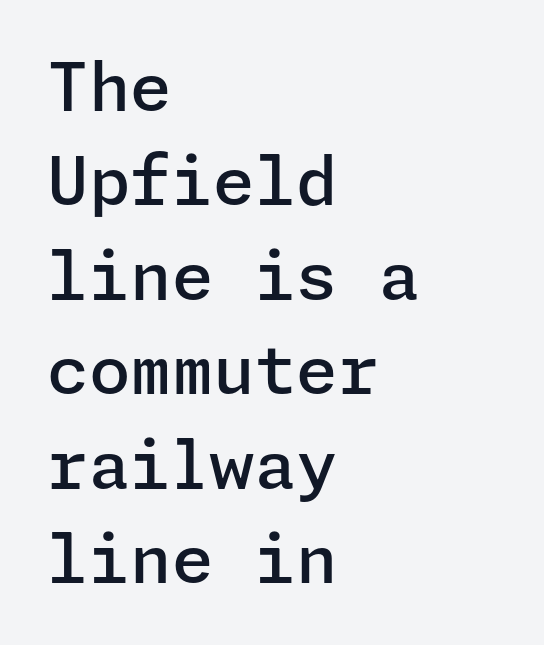
The letterforms sit shoulder to shoulder at normal distance. Do the letters lean? They stand straight. One-word summary of the alignment: left. Glance below the letters and you will spot only blank space.
